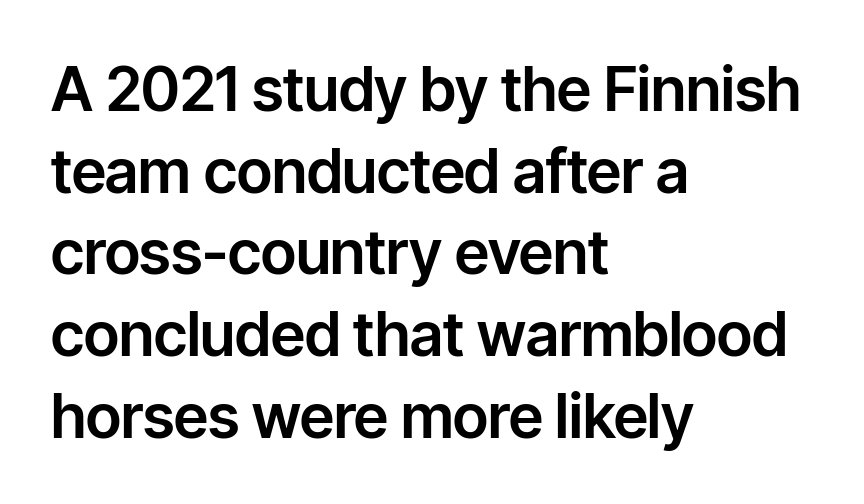
{"serif": "no", "italic": "no", "width": "normal", "stroke_contrast": "low", "x_height": "medium", "monospaced": "no", "underline": "no", "align": "left", "line_spacing": "normal", "line_spacing_ratio": 1.34, "letter_spacing": "normal", "letter_spacing_em": 0.0, "glyph_px": 61}
